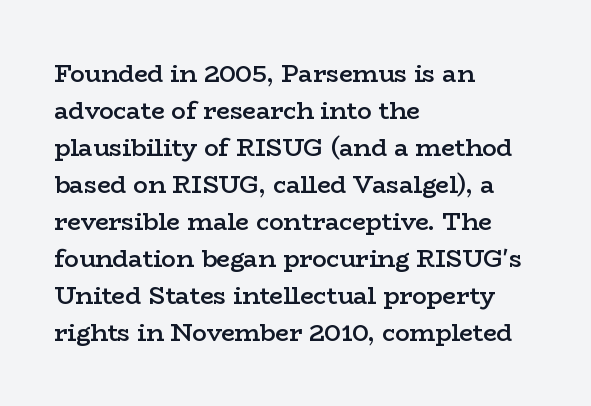
Q: Is the text bold? A: Semi-bold.
Q: Is the text italic (slanted)? A: No, it is upright.
Q: Is the text underlined? A: No.
Q: How is the paragraph aligned? A: Left-aligned.
Q: Is the spacing between letters normal or unusually wide? A: Normal.
Q: Is the spacing between lines tight, normal or loose? A: Normal.
